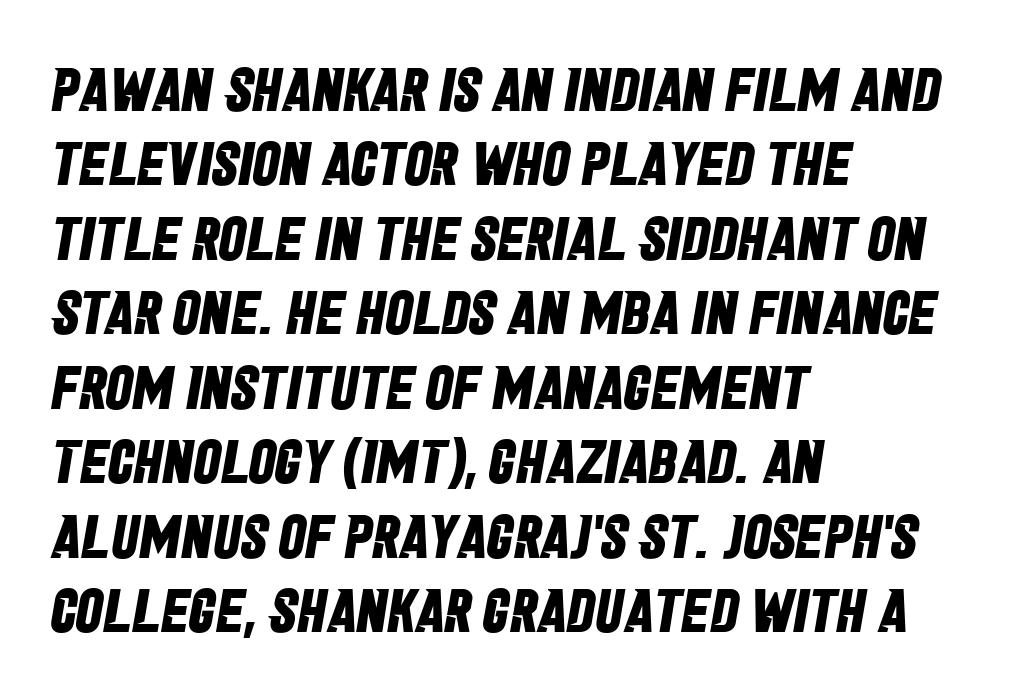
{"serif": "no", "bold": "yes", "weight": "bold", "width": "condensed", "stroke_contrast": "low", "x_height": "large", "monospaced": "no", "underline": "no", "align": "left", "line_spacing_ratio": 1.22, "letter_spacing": "normal", "letter_spacing_em": 0.0, "glyph_px": 61}
